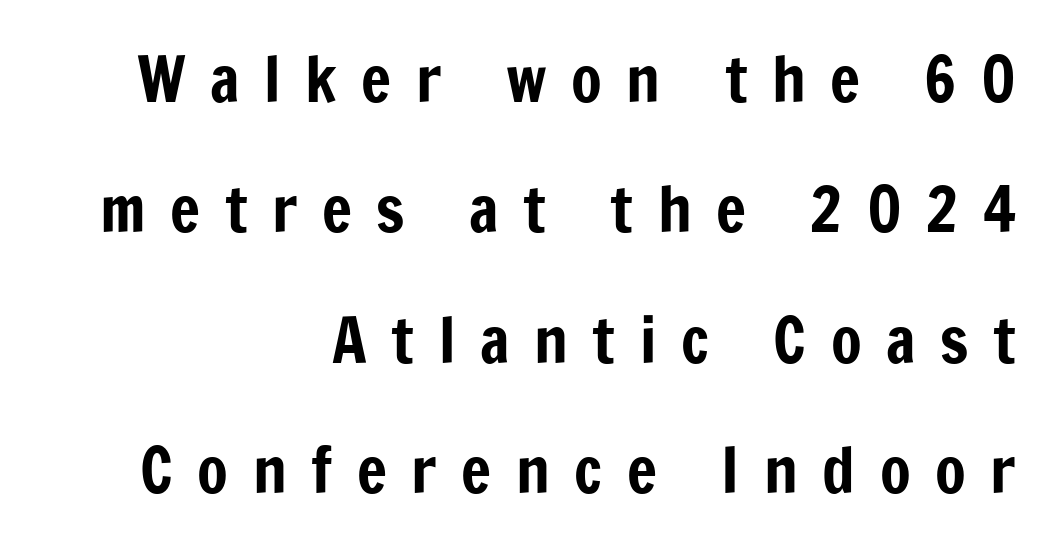
{"serif": "no", "italic": "no", "width": "condensed", "stroke_contrast": "low", "x_height": "medium", "monospaced": "no", "underline": "no", "align": "right", "line_spacing": "loose", "line_spacing_ratio": 2.07, "letter_spacing": "wide", "letter_spacing_em": 0.39, "glyph_px": 63}
